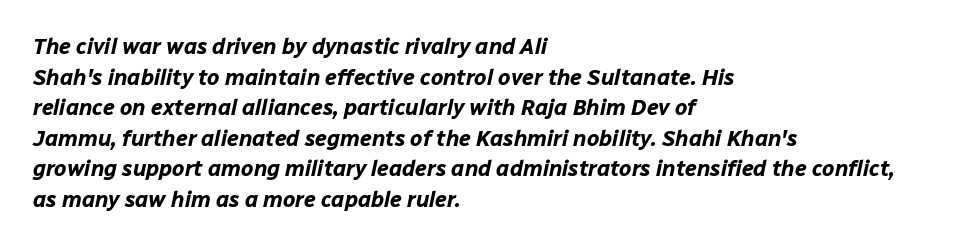
Baseline-to-baseline distance is the conventional proportion of letter height. The rag falls on the right side of this text block. Compared with typical body copy, the letter spacing here is the same. Bare-footed words on every line. Every character sits at an angle, as italics do.
